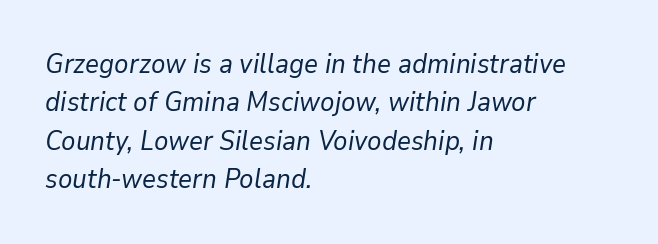
Caption: multi-line text, flush left, ragged right. You could call the tracking neutral — neither tight nor loose. The font's italic variant was chosen for this text. Evenly set lines give the paragraph a standard silhouette.
